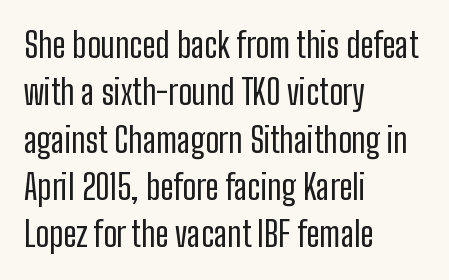
Q: Is the text bold? A: No.
Q: Is the text italic (slanted)? A: No, it is upright.
Q: Is the typeface a serif or a sans-serif typeface? A: Sans-serif.
Q: Is the text underlined? A: No.
Q: How is the paragraph aligned? A: Left-aligned.
Q: Is the spacing between letters normal or unusually wide? A: Normal.
Q: Is the spacing between lines tight, normal or loose? A: Normal.
Q: Width (condensed, normal, or wide)? A: Condensed.
Q: Stroke contrast? A: Low.
Q: x-height? A: Medium.
Q: Monospaced? A: No.
